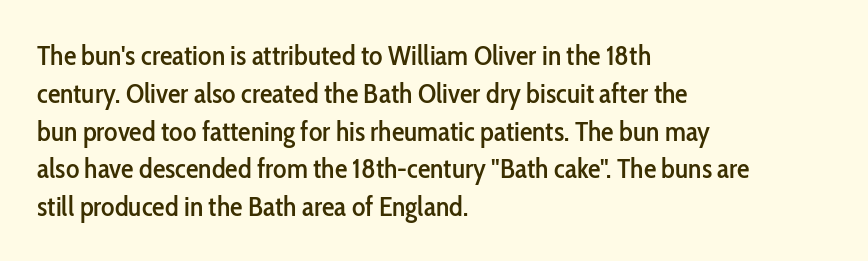
The compositor pushed each line to the left boundary. Upright lettering throughout. Note the varied advance widths — an 'i' is clearly narrower than an 'm'. Glyph-to-glyph distance matches everyday printed text.
